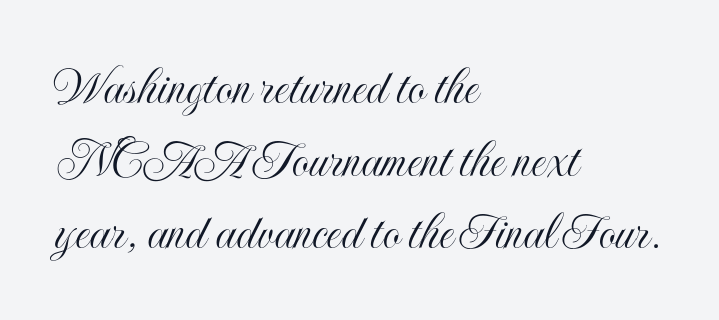
Q: Is the text italic (slanted)? A: Yes.
Q: Is the text underlined? A: No.
Q: How is the paragraph aligned? A: Left-aligned.
Q: Is the spacing between letters normal or unusually wide? A: Normal.
Q: Is the spacing between lines tight, normal or loose? A: Normal.
Q: Width (condensed, normal, or wide)? A: Condensed.
Q: x-height? A: Small.
Q: Monospaced? A: No.
